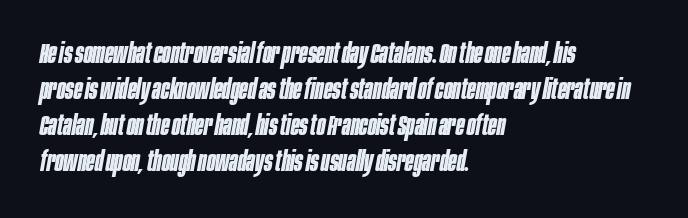
{"italic": "yes", "lean": "right", "slant_degrees": 10, "bold": "yes", "weight": "bold", "width": "condensed", "stroke_contrast": "low", "x_height": "large", "monospaced": "no", "underline": "no", "align": "left", "line_spacing": "normal", "line_spacing_ratio": 1.28, "letter_spacing": "normal", "letter_spacing_em": 0.0, "glyph_px": 28}
